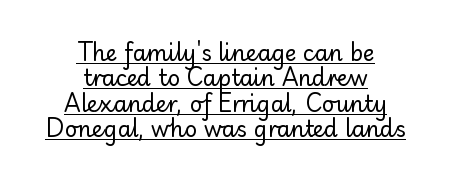
The image shows 22 px text type, upright; set centered, tight line spacing (1.15x), normal letter spacing, underlined.
